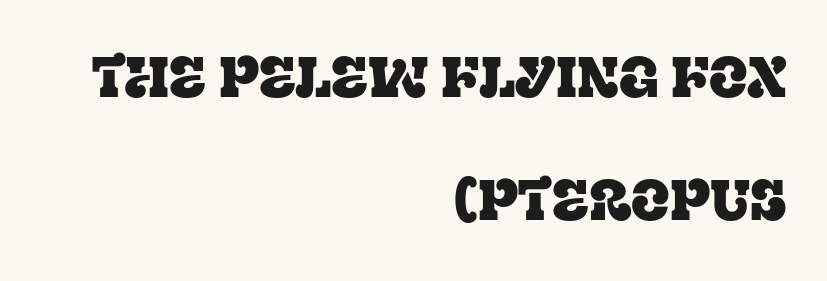
{"serif": "yes", "italic": "no", "width": "normal", "stroke_contrast": "low", "x_height": "large", "monospaced": "no", "underline": "no", "align": "right", "line_spacing": "loose", "line_spacing_ratio": 2.16, "letter_spacing": "normal", "letter_spacing_em": 0.0, "glyph_px": 57}
